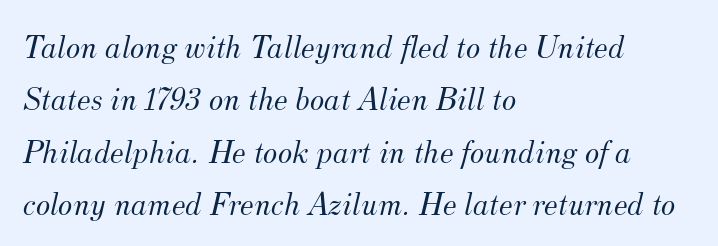
Q: Is the text bold? A: No.
Q: Is the text italic (slanted)? A: Yes, it leans right by about 12 degrees.
Q: Is the typeface a serif or a sans-serif typeface? A: Serif.
Q: Is the text underlined? A: No.
Q: How is the paragraph aligned? A: Left-aligned.
Q: Is the spacing between letters normal or unusually wide? A: Normal.
Q: Is the spacing between lines tight, normal or loose? A: Normal.
Q: Width (condensed, normal, or wide)? A: Normal.
Q: Stroke contrast? A: Medium.
Q: x-height? A: Small.
Q: Monospaced? A: No.
